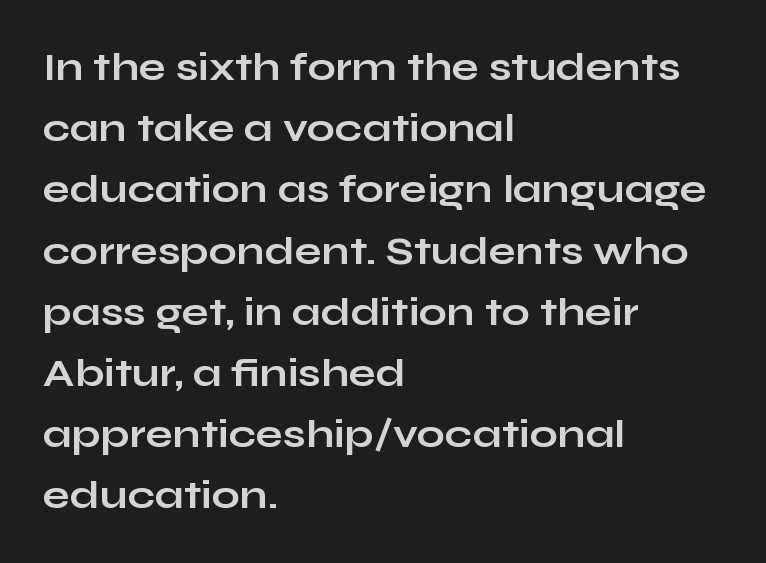
{"serif": "no", "italic": "no", "bold": "yes", "weight": "bold", "width": "wide", "stroke_contrast": "low", "x_height": "medium", "monospaced": "no", "underline": "no", "align": "left", "line_spacing": "normal", "line_spacing_ratio": 1.53, "letter_spacing": "normal", "letter_spacing_em": 0.0, "glyph_px": 40}
